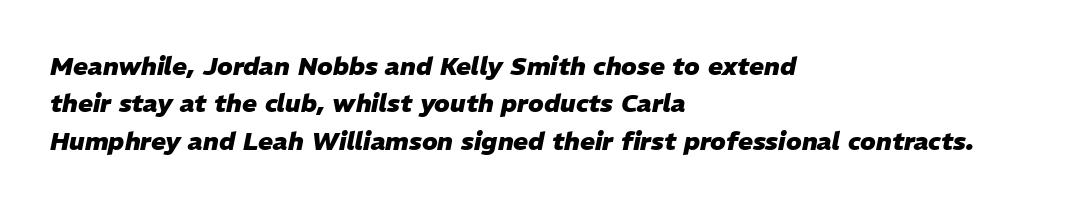
Each word holds together tightly as a unit, with standard inter-letter gaps. A student would call this left alignment; a typographer would say flush left, rag right. The passage shown leans; its letterforms are oblique. Any mark beneath the type? The region is blank. These words are printed bold, with thick strokes throughout. Normally led — the rows are evenly, conventionally spaced.
